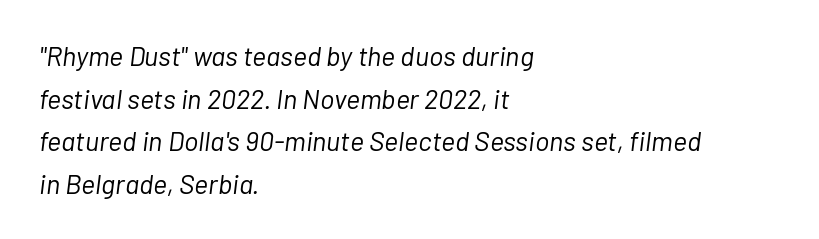
{"italic": "yes", "lean": "right", "slant_degrees": 7, "bold": "no", "underline": "no", "align": "left", "line_spacing": "normal", "line_spacing_ratio": 1.58, "letter_spacing": "normal", "letter_spacing_em": 0.0, "glyph_px": 27}
